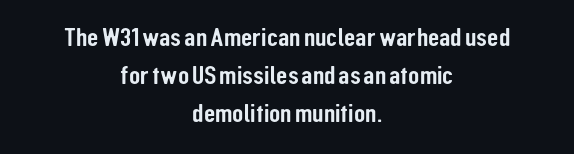
Q: Is the text italic (slanted)? A: No, it is upright.
Q: Is the text underlined? A: No.
Q: How is the paragraph aligned? A: Centered.
Q: Is the spacing between letters normal or unusually wide? A: Normal.
Q: Is the spacing between lines tight, normal or loose? A: Normal.
